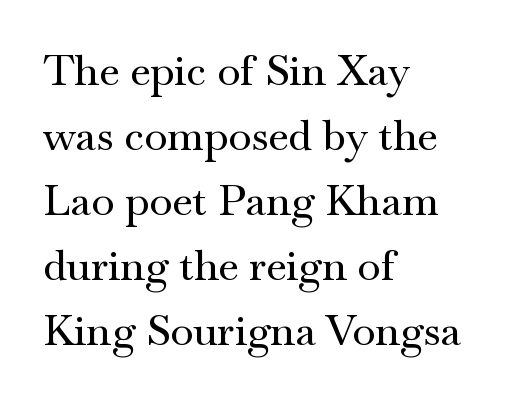
Q: Is the text italic (slanted)? A: No, it is upright.
Q: Is the typeface a serif or a sans-serif typeface? A: Serif.
Q: Is the text underlined? A: No.
Q: How is the paragraph aligned? A: Left-aligned.
Q: Is the spacing between letters normal or unusually wide? A: Normal.
Q: Is the spacing between lines tight, normal or loose? A: Normal.
Q: Width (condensed, normal, or wide)? A: Wide.
Q: Stroke contrast? A: Medium.
Q: x-height? A: Small.
Q: Monospaced? A: No.
